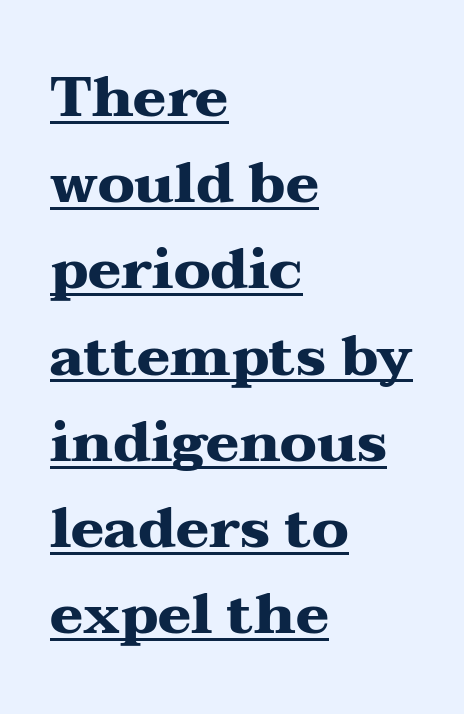
The image shows 56 px heavy, wide serif type, upright; set left-aligned, normal line spacing (1.54x), normal letter spacing, underlined; medium stroke contrast and a medium x-height.
